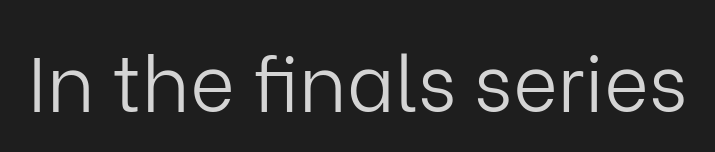
Q: Is the text bold? A: No.
Q: Is the text italic (slanted)? A: No, it is upright.
Q: Is the typeface a serif or a sans-serif typeface? A: Sans-serif.
Q: Is the text underlined? A: No.
Q: Is the spacing between letters normal or unusually wide? A: Normal.
Q: Width (condensed, normal, or wide)? A: Normal.
Q: Stroke contrast? A: Low.
Q: x-height? A: Medium.
Q: Monospaced? A: No.
